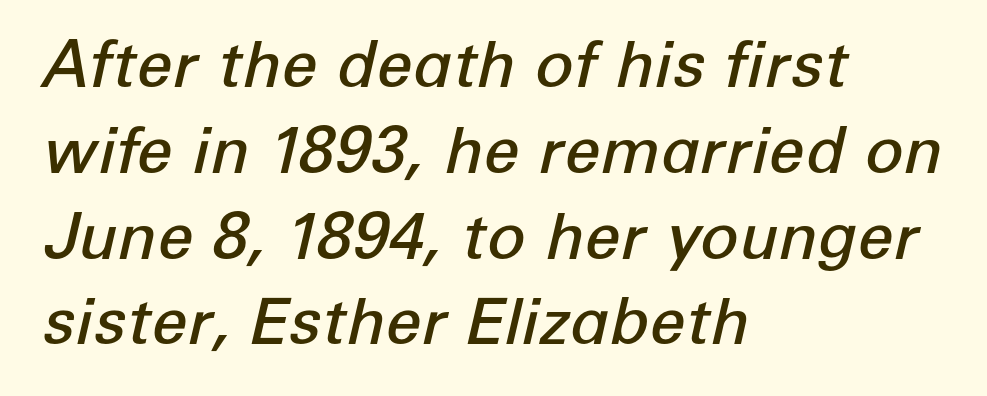
Q: Is the text bold? A: Semi-bold.
Q: Is the text italic (slanted)? A: Yes, it leans right by about 12 degrees.
Q: Is the text underlined? A: No.
Q: How is the paragraph aligned? A: Left-aligned.
Q: Is the spacing between letters normal or unusually wide? A: Normal.
Q: Is the spacing between lines tight, normal or loose? A: Normal.
Q: Width (condensed, normal, or wide)? A: Normal.
Q: Stroke contrast? A: Low.
Q: x-height? A: Medium.
Q: Monospaced? A: No.
